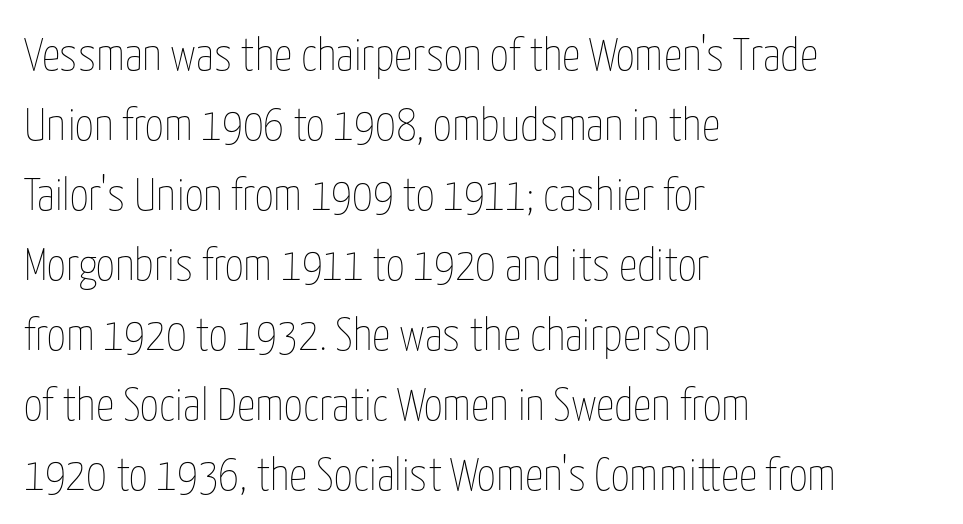
{"italic": "no", "bold": "no", "weight": "thin", "width": "condensed", "stroke_contrast": "low", "x_height": "medium", "monospaced": "no", "underline": "no", "align": "left", "line_spacing": "normal", "line_spacing_ratio": 1.52, "letter_spacing": "normal", "letter_spacing_em": 0.0, "glyph_px": 46}
